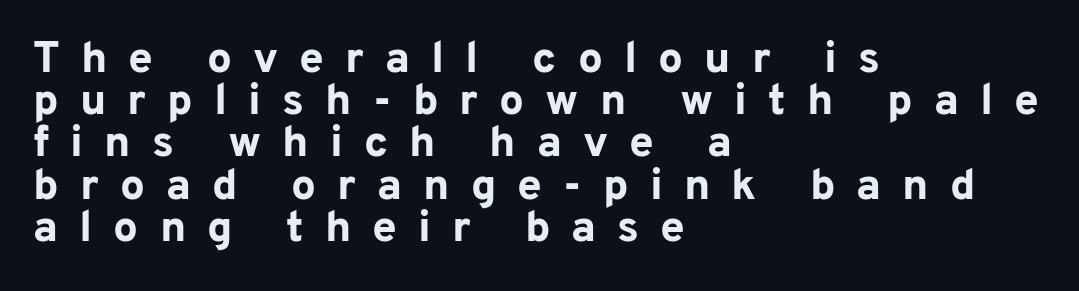
Q: Is the text bold? A: Yes.
Q: Is the text italic (slanted)? A: No, it is upright.
Q: Is the typeface a serif or a sans-serif typeface? A: Sans-serif.
Q: Is the text underlined? A: No.
Q: How is the paragraph aligned? A: Left-aligned.
Q: Is the spacing between letters normal or unusually wide? A: Unusually wide.
Q: Is the spacing between lines tight, normal or loose? A: Tight.
Q: Width (condensed, normal, or wide)? A: Normal.
Q: Stroke contrast? A: Low.
Q: x-height? A: Medium.
Q: Monospaced? A: No.
